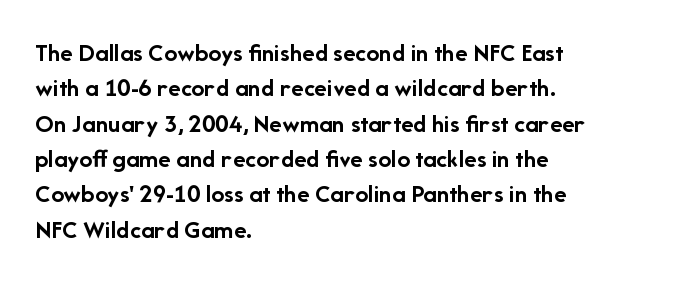
{"italic": "no", "bold": "yes", "underline": "no", "align": "left", "line_spacing": "normal", "line_spacing_ratio": 1.36, "letter_spacing": "normal", "letter_spacing_em": 0.0, "glyph_px": 26}
